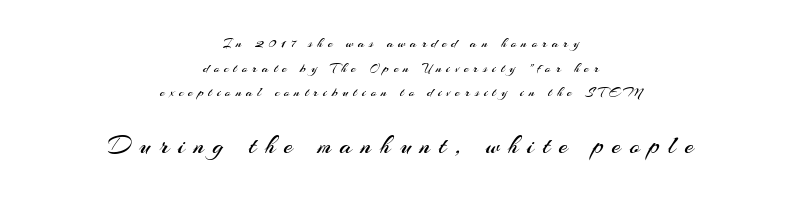
The image shows 26 px text type; set centered, line spacing 1.76x, unusually wide letter spacing (+0.34 em), not underlined; the second (bottom) block is 1.86x larger.
